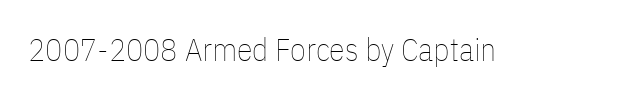
{"italic": "no", "bold": "no", "weight": "thin", "width": "condensed", "stroke_contrast": "low", "x_height": "medium", "monospaced": "no", "underline": "no", "letter_spacing": "normal", "letter_spacing_em": 0.0, "glyph_px": 32}
